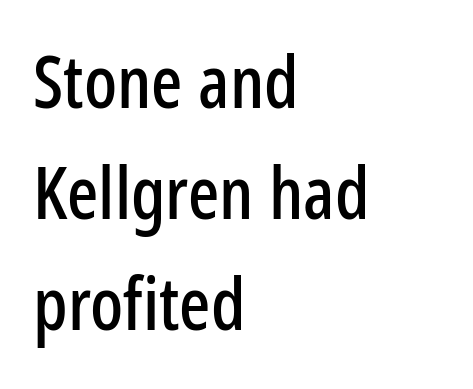
Italic? Not at all — the glyphs are vertical. A student would call this left alignment; a typographer would say flush left, rag right. The type family on display is of the sans-serif kind. The passage shown is typed in a proportional face where columns would drift.
